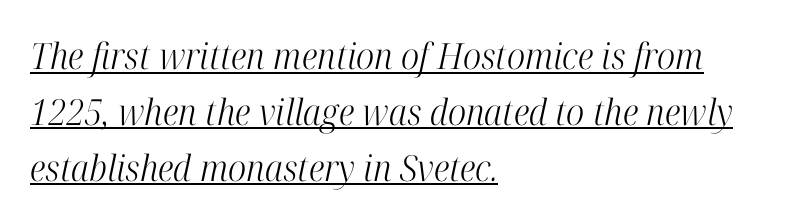
The image shows 36 px light, condensed serif type, italic (leaning right); set left-aligned, normal line spacing (1.55x), normal letter spacing, underlined; high stroke contrast and a medium x-height.
